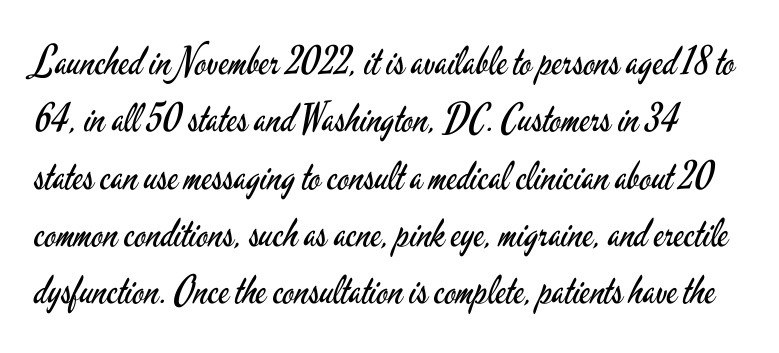
The image shows 39 px regular-weight, condensed sans-serif type; set normal line spacing (1.47x), normal letter spacing, not underlined; low stroke contrast and a small x-height.
